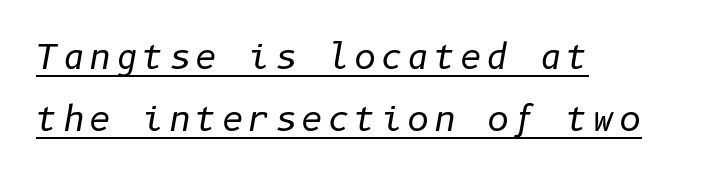
The image shows 34 px regular-weight type, italic (leaning right); set left-aligned, line spacing 1.82x, underlined; low stroke contrast and a medium x-height.
